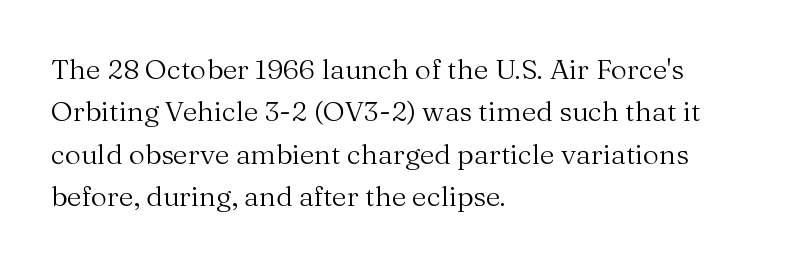
Short and long lines alike share a common starting point at left. The typography opts for an upright posture over an oblique one. This sample uses a serif face. The rendering uses natural spacing where letterforms have individual widths. Students, note that the glyphs here touch the page at normal intervals. Quick note: interline space is typical.
